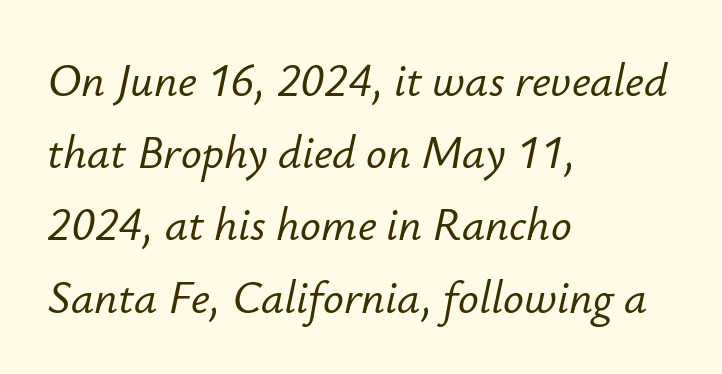
This sample is left-justified, so line endings fall wherever the words run out. The horizontal fit of the characters is conventional and even. This rendering features lettering with no underline. What's the leading like? Ordinary, nothing unusual. Italic: yes, the glyphs are oblique. The rendering uses natural spacing where letterforms have individual widths.
